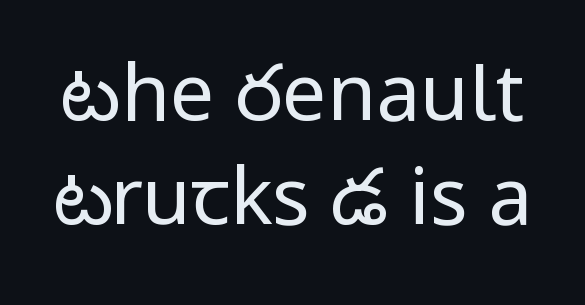
The image shows 79 px regular-weight, condensed sans-serif type, upright; set normal line spacing (1.32x), normal letter spacing, not underlined; low stroke contrast.
